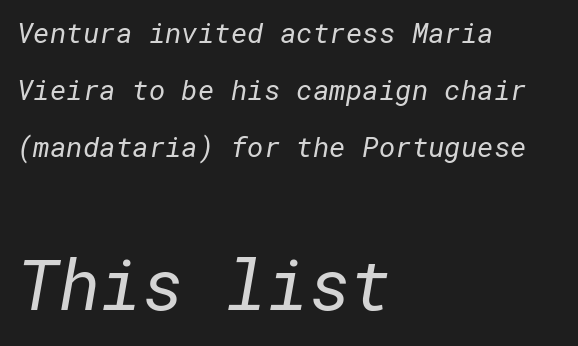
There is no visible air inserted between adjacent glyphs. What's the leading like? Stretched, with rows far apart. The specimen omits any rule beneath the text block's lines. The glyphs in this specimen are sans serif. Horizontal alignment here is leftward, the default for most running prose.
